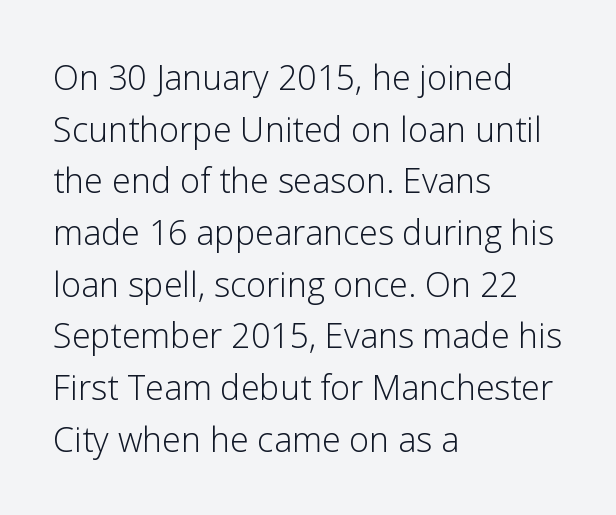
The letters sit at their default tracking, neither squeezed nor spread. The letters carry no serifs — their stems end cleanly without finishing strokes. These lines are rendered in a variable-pitch font. Compared with typical paragraphs, the rows here are spaced about the same.
